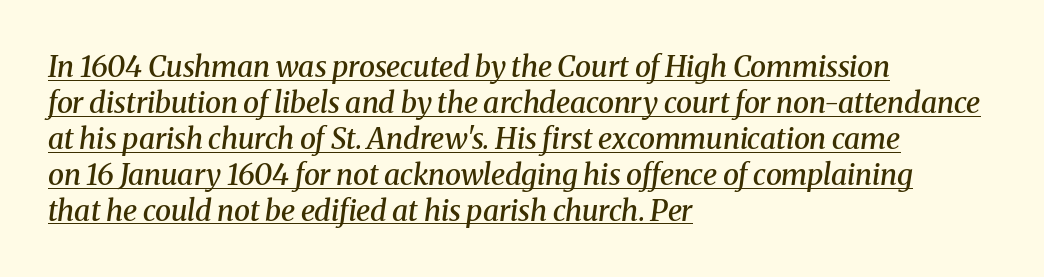
The image shows 29 px semibold serif type, italic (leaning right); set left-aligned, line spacing 1.24x, normal letter spacing, underlined; medium stroke contrast and a medium x-height.
